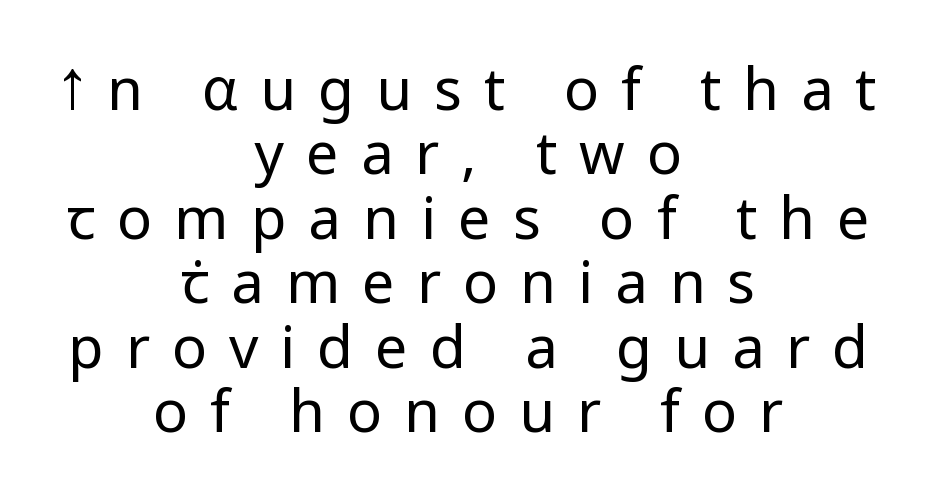
Q: Is the text bold? A: No.
Q: Is the text italic (slanted)? A: No, it is upright.
Q: Is the typeface a serif or a sans-serif typeface? A: Sans-serif.
Q: Is the text underlined? A: No.
Q: How is the paragraph aligned? A: Centered.
Q: Is the spacing between letters normal or unusually wide? A: Unusually wide.
Q: Is the spacing between lines tight, normal or loose? A: Tight.
Q: Width (condensed, normal, or wide)? A: Normal.
Q: Stroke contrast? A: Low.
Q: x-height? A: Medium.
Q: Monospaced? A: No.
